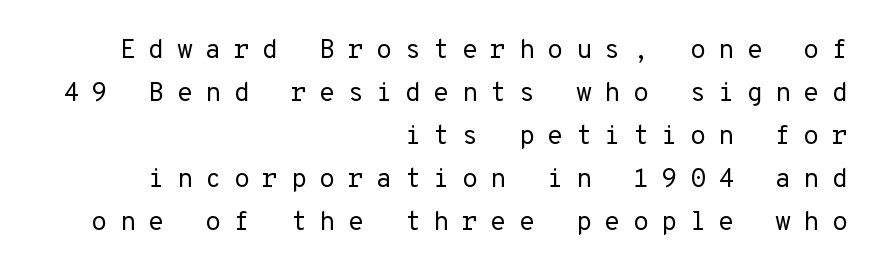
The image shows 26 px text type, upright; set right-aligned, normal line spacing (1.65x), unusually wide letter spacing (+0.48 em), not underlined.
